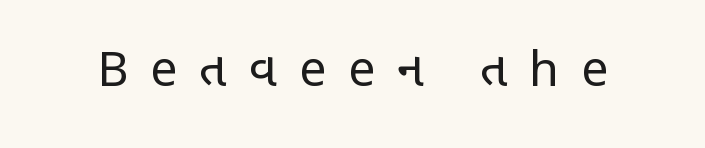
The image shows 48 px regular-weight, condensed sans-serif type, upright; set unusually wide letter spacing (+0.46 em), not underlined; low stroke contrast and a large x-height.
